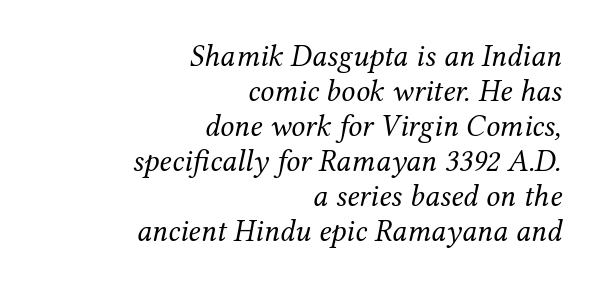
{"serif": "yes", "italic": "yes", "lean": "right", "slant_degrees": 12, "bold": "no", "weight": "regular", "width": "normal", "stroke_contrast": "medium", "x_height": "medium", "monospaced": "no", "underline": "no", "align": "right", "line_spacing": "tight", "line_spacing_ratio": 1.13, "letter_spacing": "normal", "letter_spacing_em": 0.0, "glyph_px": 31}
